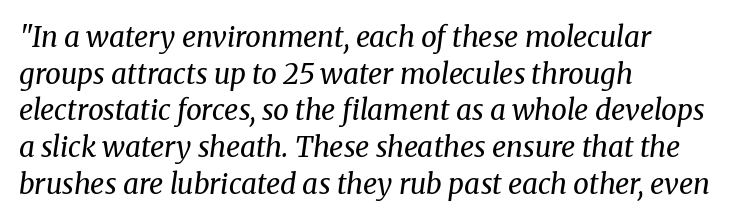
Q: Is the text bold? A: No.
Q: Is the text italic (slanted)? A: Yes, it leans right by about 8 degrees.
Q: Is the typeface a serif or a sans-serif typeface? A: Serif.
Q: Is the text underlined? A: No.
Q: How is the paragraph aligned? A: Left-aligned.
Q: Is the spacing between letters normal or unusually wide? A: Normal.
Q: Is the spacing between lines tight, normal or loose? A: Normal.
Q: Width (condensed, normal, or wide)? A: Normal.
Q: Stroke contrast? A: Medium.
Q: x-height? A: Medium.
Q: Monospaced? A: No.
